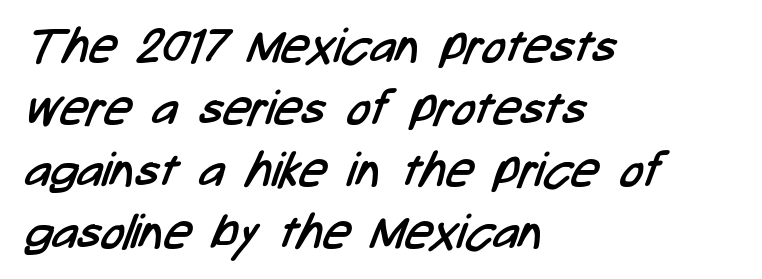
The image shows 48 px regular-weight, condensed sans-serif type; set left-aligned, normal line spacing (1.29x), normal letter spacing, not underlined; low stroke contrast and a medium x-height.
